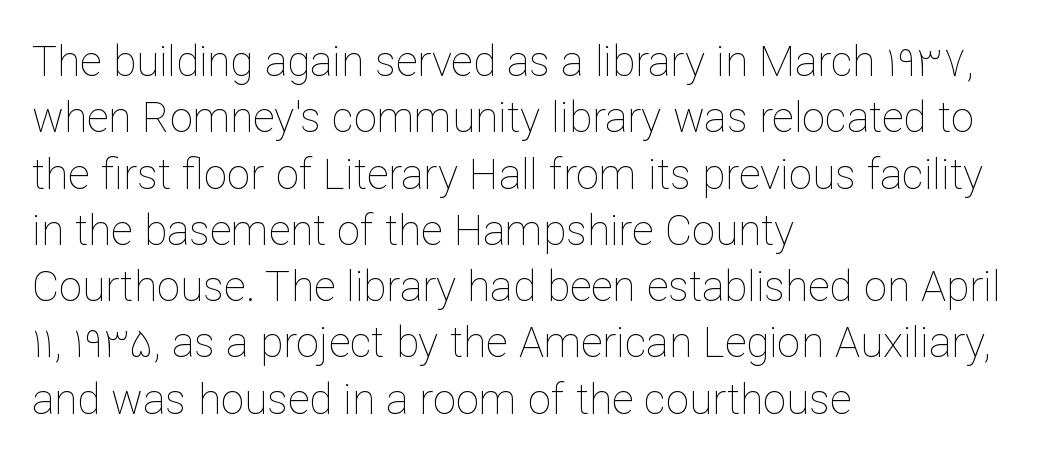
The image shows 42 px thin type, upright; set left-aligned, normal line spacing (1.34x), normal letter spacing, not underlined; low stroke contrast and a medium x-height.
